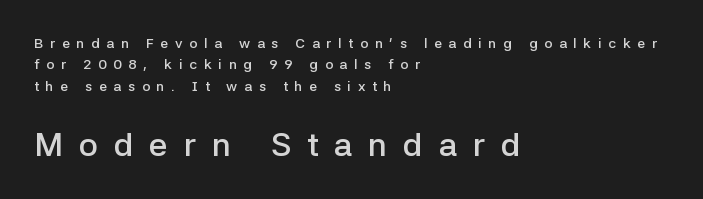
Q: Is the text bold? A: Semi-bold.
Q: Is the text italic (slanted)? A: No, it is upright.
Q: Is the typeface a serif or a sans-serif typeface? A: Sans-serif.
Q: Is the text underlined? A: No.
Q: How is the paragraph aligned? A: Left-aligned.
Q: Is the spacing between letters normal or unusually wide? A: Unusually wide.
Q: Is the spacing between lines tight, normal or loose? A: Normal.
Q: Which block of text is set in a larger size, the first (top) or the second (bottom)? A: The second (bottom) one.
Q: Width (condensed, normal, or wide)? A: Normal.
Q: Stroke contrast? A: Low.
Q: x-height? A: Medium.
Q: Monospaced? A: No.
